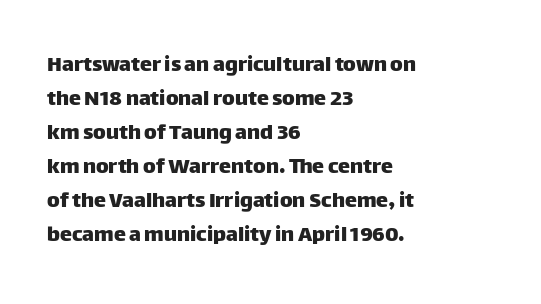
{"italic": "no", "underline": "no", "align": "left", "line_spacing": "normal", "line_spacing_ratio": 1.42, "letter_spacing": "normal", "letter_spacing_em": 0.0, "glyph_px": 24}
